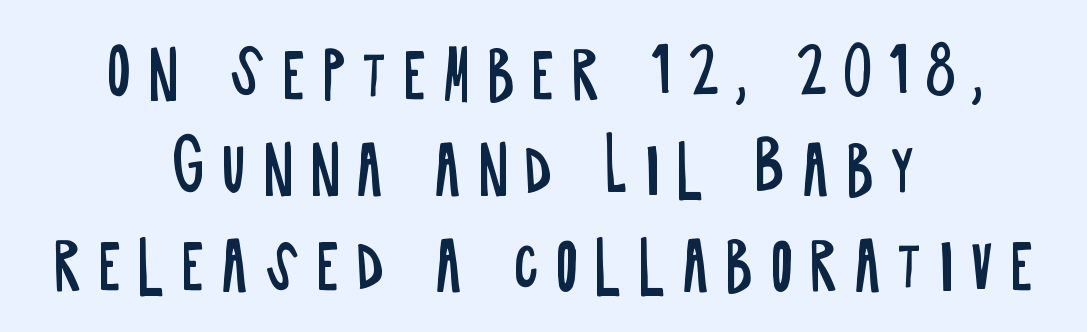
Q: Is the text bold? A: No.
Q: Is the text italic (slanted)? A: No, it is upright.
Q: Is the typeface a serif or a sans-serif typeface? A: Sans-serif.
Q: Is the text underlined? A: No.
Q: How is the paragraph aligned? A: Centered.
Q: Is the spacing between letters normal or unusually wide? A: Unusually wide.
Q: Is the spacing between lines tight, normal or loose? A: Normal.
Q: Width (condensed, normal, or wide)? A: Condensed.
Q: Stroke contrast? A: Low.
Q: x-height? A: Large.
Q: Monospaced? A: No.
